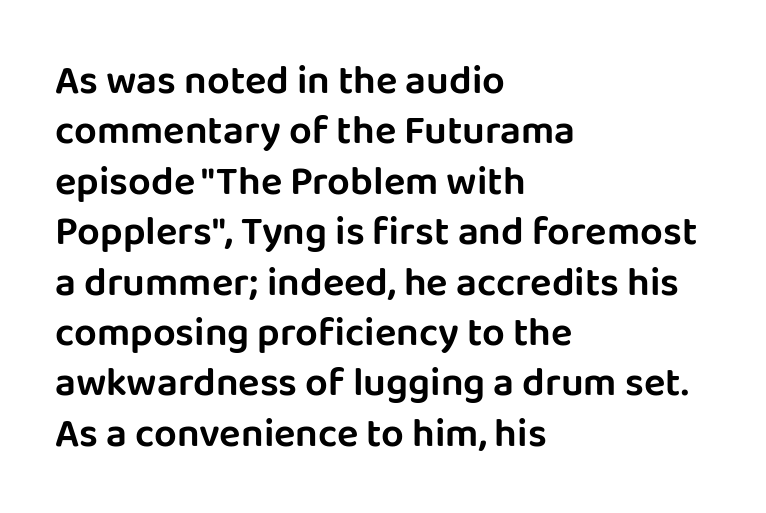
The image shows 40 px sans-serif type, upright; set left-aligned, normal line spacing (1.26x), normal letter spacing, not underlined; low stroke contrast and a large x-height.
